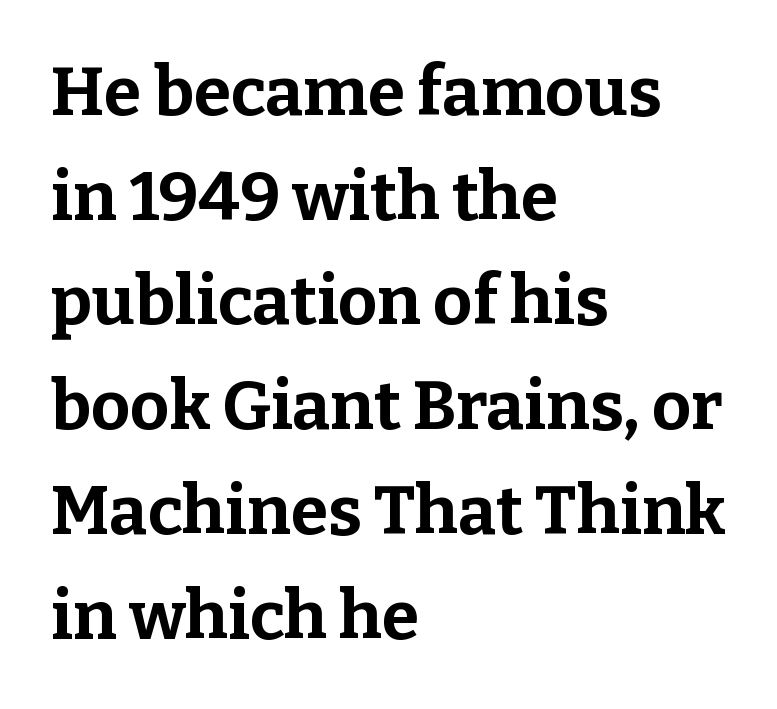
Q: Is the text bold? A: Yes.
Q: Is the text italic (slanted)? A: No, it is upright.
Q: Is the typeface a serif or a sans-serif typeface? A: Serif.
Q: Is the text underlined? A: No.
Q: How is the paragraph aligned? A: Left-aligned.
Q: Is the spacing between letters normal or unusually wide? A: Normal.
Q: Is the spacing between lines tight, normal or loose? A: Normal.
Q: Width (condensed, normal, or wide)? A: Normal.
Q: Stroke contrast? A: Low.
Q: x-height? A: Medium.
Q: Monospaced? A: No.
